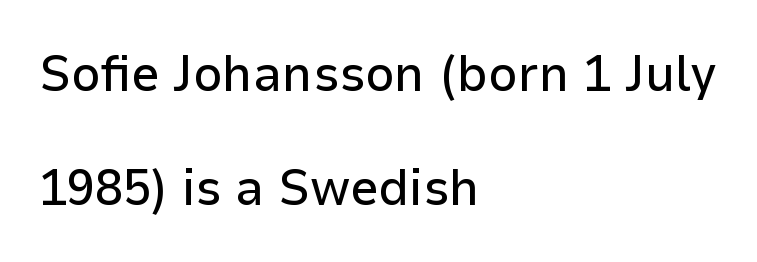
Q: Is the text italic (slanted)? A: No, it is upright.
Q: Is the typeface a serif or a sans-serif typeface? A: Sans-serif.
Q: Is the text underlined? A: No.
Q: How is the paragraph aligned? A: Left-aligned.
Q: Is the spacing between letters normal or unusually wide? A: Normal.
Q: Is the spacing between lines tight, normal or loose? A: Loose.
Q: Width (condensed, normal, or wide)? A: Normal.
Q: Stroke contrast? A: Low.
Q: x-height? A: Medium.
Q: Monospaced? A: No.
